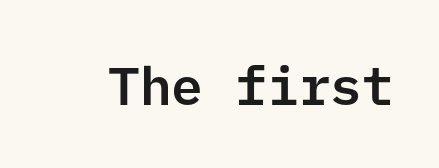
The image shows 53 px sans-serif type, upright; set normal letter spacing, not underlined; low stroke contrast and a medium x-height.
